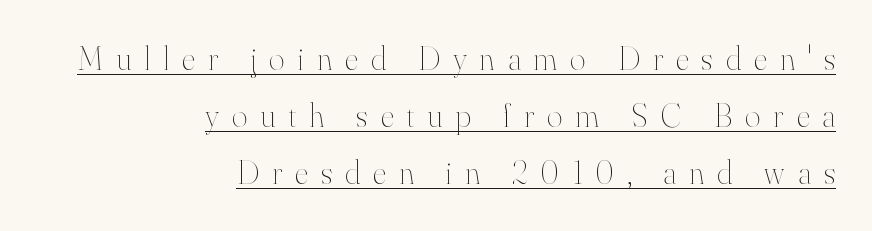
Nope, not italic — everything's standing straight. The passage shown is underscored from start to finish. Varying glyph widths throughout — classic text-font behaviour. The letterforms stand isolated, each surrounded by extra space.
